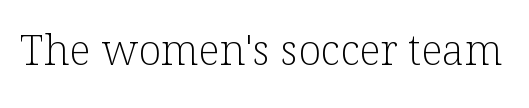
The image shows 42 px light serif type, upright; set normal letter spacing, not underlined; low stroke contrast and a medium x-height.
